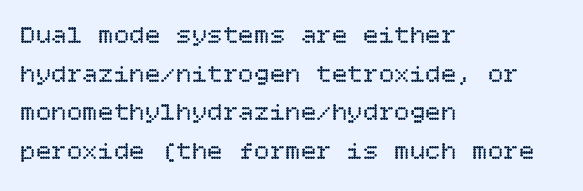
Q: Is the text bold? A: No.
Q: Is the text italic (slanted)? A: No, it is upright.
Q: Is the text underlined? A: No.
Q: How is the paragraph aligned? A: Left-aligned.
Q: Is the spacing between letters normal or unusually wide? A: Normal.
Q: Is the spacing between lines tight, normal or loose? A: Normal.
